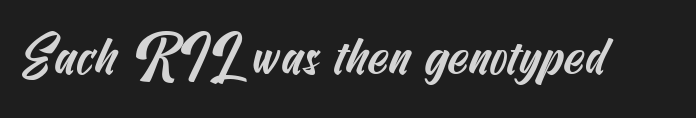
Q: Is the typeface a serif or a sans-serif typeface? A: Sans-serif.
Q: Is the text underlined? A: No.
Q: Is the spacing between letters normal or unusually wide? A: Normal.
Q: Width (condensed, normal, or wide)? A: Condensed.
Q: Stroke contrast? A: Medium.
Q: x-height? A: Small.
